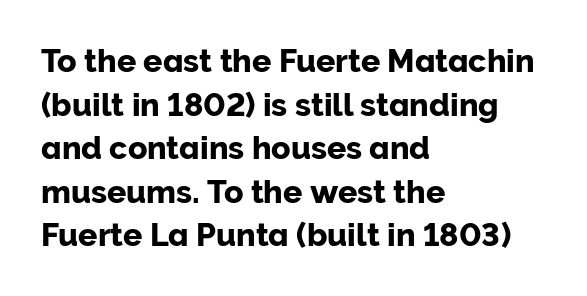
The image shows 32 px sans-serif type, upright; set left-aligned, normal line spacing (1.36x), normal letter spacing, not underlined; low stroke contrast and a medium x-height.
